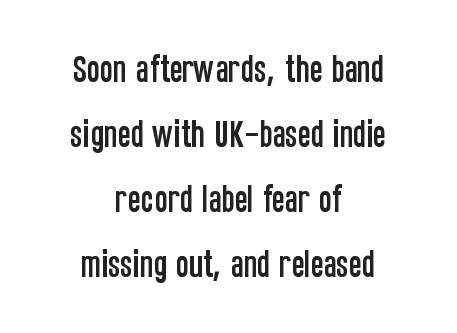
Notice how the passage keeps no hard edge, just a central spine. A great deal of white space separates one row of letters from the next. Each letter keeps its own natural width here, so spacing adapts to shape. The foot of each line stays bare and open. This is sans-serif lettering, the kind often seen on screens and signage.
